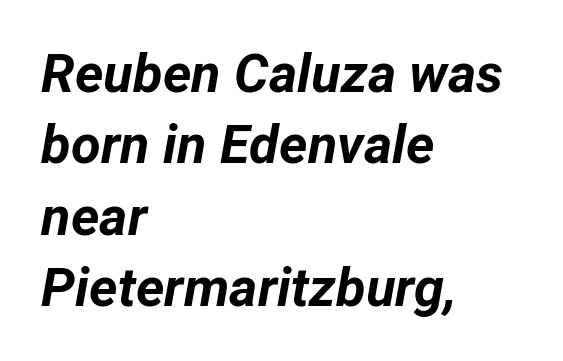
Varying glyph widths throughout — classic text-font behaviour. The face used here is rendered with its standard letterfit. The zone under the glyphs is completely vacant. The paragraph has a hard left edge and a soft right edge. The whole block is typeset with a tilt.
